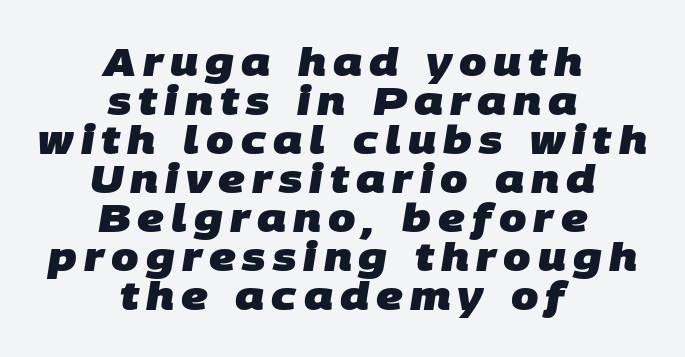
Does the type have serifs? No, each stem ends abruptly. The rendering uses a small line-height, squeezing the rows. Notice how thick the strokes are: this is what a full bold looks like. One-word summary of the alignment: center. This rendering features lettering with no underline. The rendering uses natural spacing where letterforms have individual widths.
